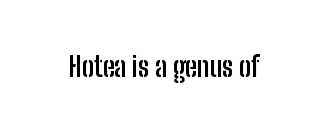
What stands out about the letter spacing? Nothing — it is the standard amount. No italicization has been applied; the sample stays upright. The gap between lines stays unmarked. Thick stems and heavy bowls — unmistakably bold.
